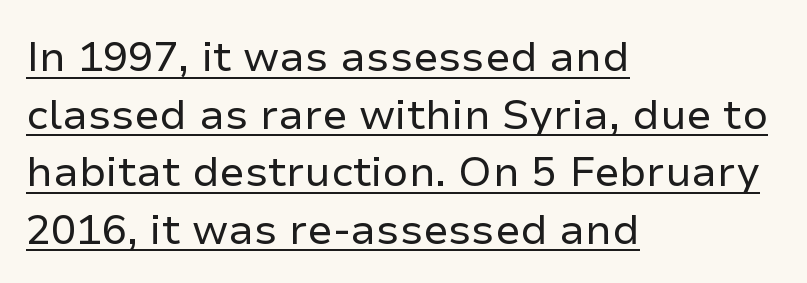
Q: Is the text bold? A: No.
Q: Is the text italic (slanted)? A: No, it is upright.
Q: Is the typeface a serif or a sans-serif typeface? A: Sans-serif.
Q: Is the text underlined? A: Yes.
Q: How is the paragraph aligned? A: Left-aligned.
Q: Is the spacing between letters normal or unusually wide? A: Normal.
Q: Is the spacing between lines tight, normal or loose? A: Normal.
Q: Width (condensed, normal, or wide)? A: Normal.
Q: Stroke contrast? A: Low.
Q: x-height? A: Medium.
Q: Monospaced? A: No.
